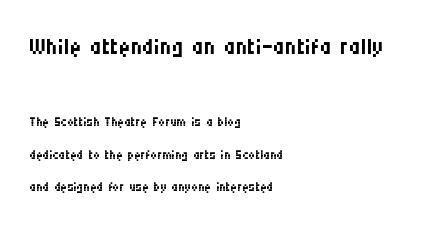
Q: Is the text bold? A: No.
Q: Is the text italic (slanted)? A: No, it is upright.
Q: Is the typeface a serif or a sans-serif typeface? A: Sans-serif.
Q: Is the text underlined? A: No.
Q: How is the paragraph aligned? A: Left-aligned.
Q: Is the spacing between letters normal or unusually wide? A: Normal.
Q: Which block of text is set in a larger size, the first (top) or the second (bottom)? A: The first (top) one.
Q: Width (condensed, normal, or wide)? A: Condensed.
Q: Stroke contrast? A: Medium.
Q: x-height? A: Large.
Q: Monospaced? A: No.
